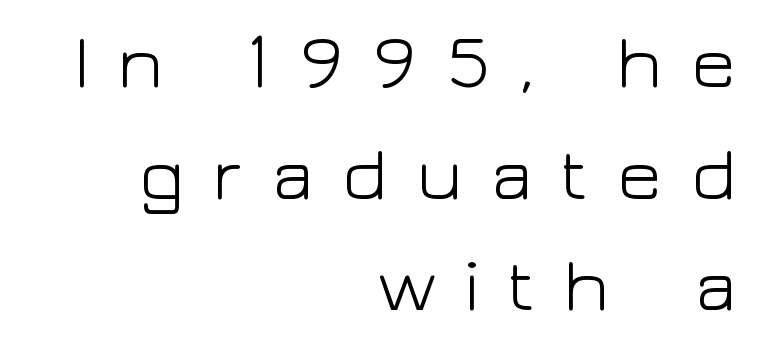
Display-style spreading of the glyphs; the letterfit is very open. The specimen reads as upright at a glance. In terms of letterform style, serifs are entirely absent. One-word summary of the alignment: right. Here the designer chose a conventional face with non-uniform glyph widths.
